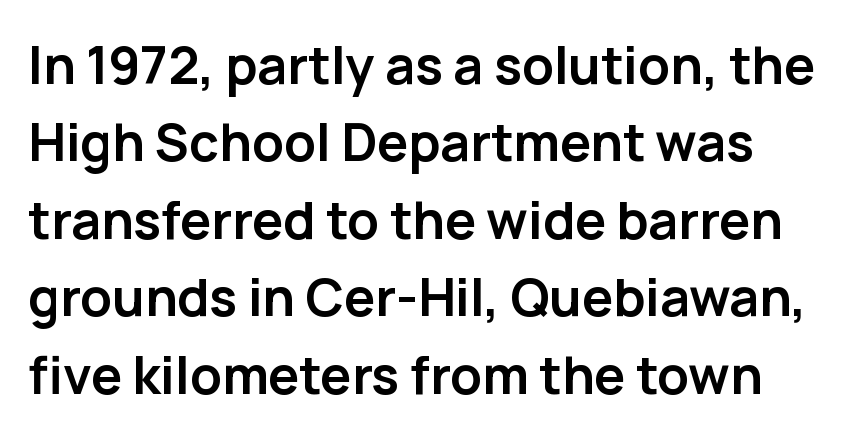
The image shows 52 px semibold sans-serif type, upright; set normal line spacing (1.49x), normal letter spacing, not underlined; low stroke contrast and a medium x-height.
